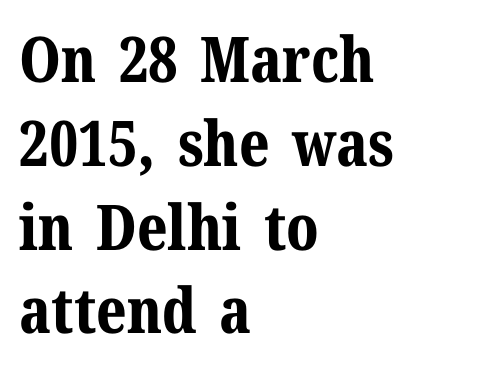
The image shows 63 px bold serif type, upright; set left-aligned, normal line spacing (1.33x), normal letter spacing, not underlined; medium stroke contrast and a medium x-height.
